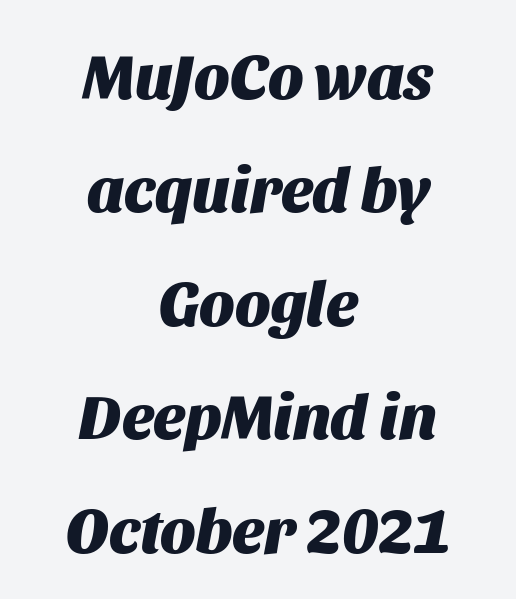
{"italic": "yes", "lean": "right", "slant_degrees": 11, "bold": "yes", "weight": "heavy", "width": "normal", "stroke_contrast": "medium", "x_height": "large", "monospaced": "no", "underline": "no", "align": "center", "line_spacing_ratio": 1.8, "letter_spacing": "normal", "letter_spacing_em": 0.0, "glyph_px": 63}
